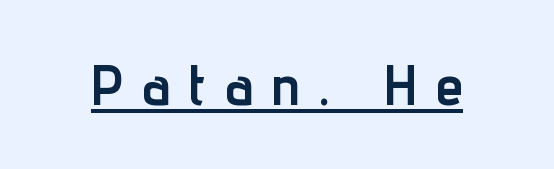
The letters stand straight up with perfectly vertical stems. Strokes here are thick enough to call this a true bold. The font family rendered here belongs to the sans-serif group. Notice how a bar underscores the lettering throughout.
